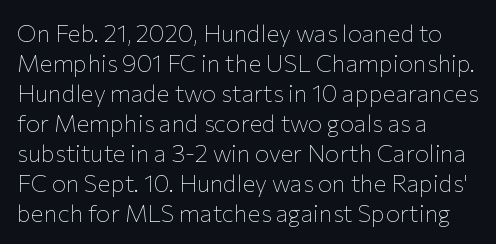
The image shows 24 px text type, upright; set left-aligned, normal line spacing (1.25x), normal letter spacing, not underlined.
